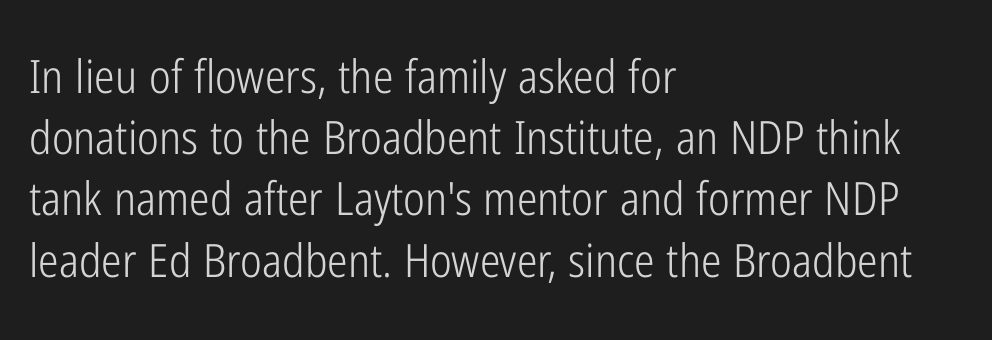
Think of a printed novel: that variable character pitch is what you see here. No feet cap the strokes, marking this as sans-serif type. Words appear dense and cohesive because spacing is normal. In terms of leading, this rendering sits right in the middle. Every character sits straight up, as roman type does.
